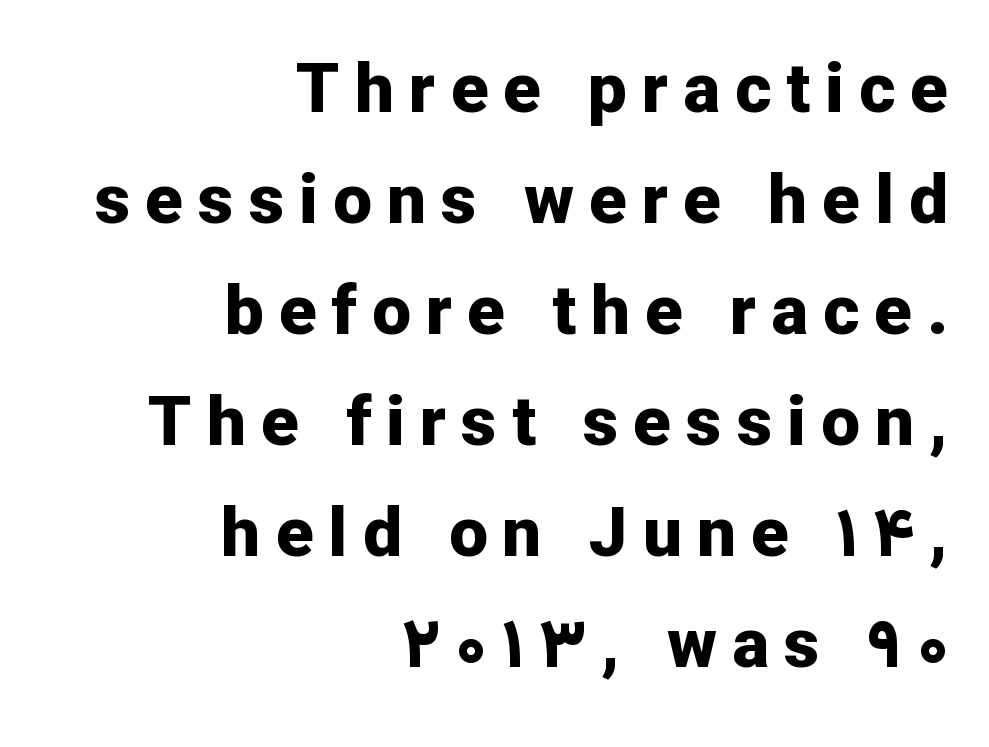
The image shows 69 px bold sans-serif type, upright; set right-aligned, normal line spacing (1.61x), unusually wide letter spacing (+0.22 em), not underlined; low stroke contrast and a medium x-height.
